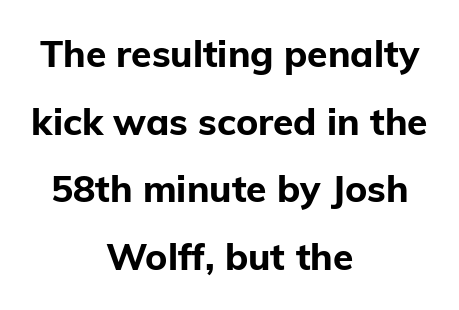
Q: Is the text bold? A: Yes.
Q: Is the text italic (slanted)? A: No, it is upright.
Q: Is the typeface a serif or a sans-serif typeface? A: Sans-serif.
Q: Is the text underlined? A: No.
Q: How is the paragraph aligned? A: Centered.
Q: Is the spacing between letters normal or unusually wide? A: Normal.
Q: Width (condensed, normal, or wide)? A: Normal.
Q: Stroke contrast? A: Low.
Q: x-height? A: Medium.
Q: Monospaced? A: No.
